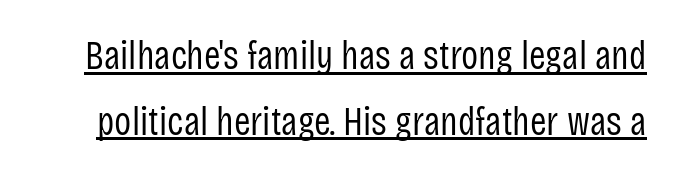
Q: Is the text bold? A: No.
Q: Is the text italic (slanted)? A: No, it is upright.
Q: Is the typeface a serif or a sans-serif typeface? A: Sans-serif.
Q: Is the text underlined? A: Yes.
Q: Is the spacing between letters normal or unusually wide? A: Normal.
Q: Is the spacing between lines tight, normal or loose? A: Normal.
Q: Width (condensed, normal, or wide)? A: Condensed.
Q: Stroke contrast? A: Low.
Q: x-height? A: Large.
Q: Monospaced? A: No.
